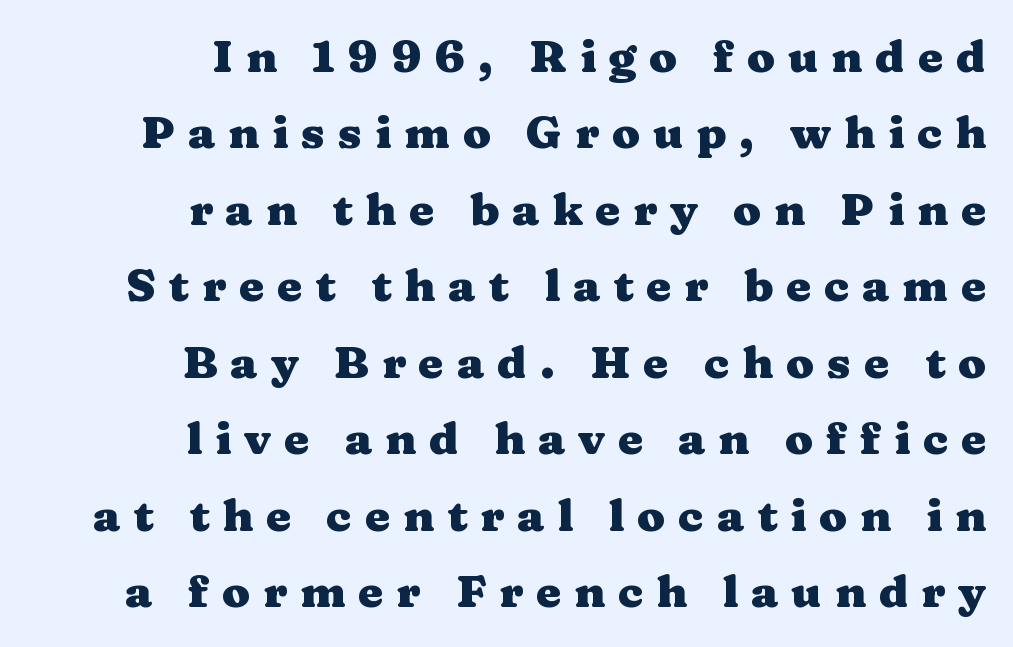
Varying glyph widths throughout — classic text-font behaviour. The font's upright variant was chosen for this text. If you drew a ruler down the right edge, every line would touch it. Evenly set lines give the paragraph a standard silhouette.
